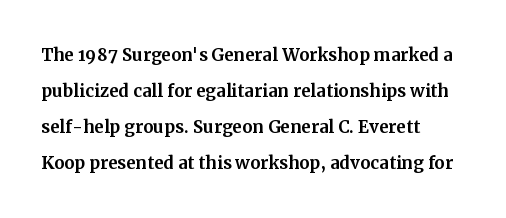
The passage shown has conventional tracking throughout. The axis of the letterforms is exactly vertical. In CSS terms this would be text-align: left. The area under the type is left untouched.
